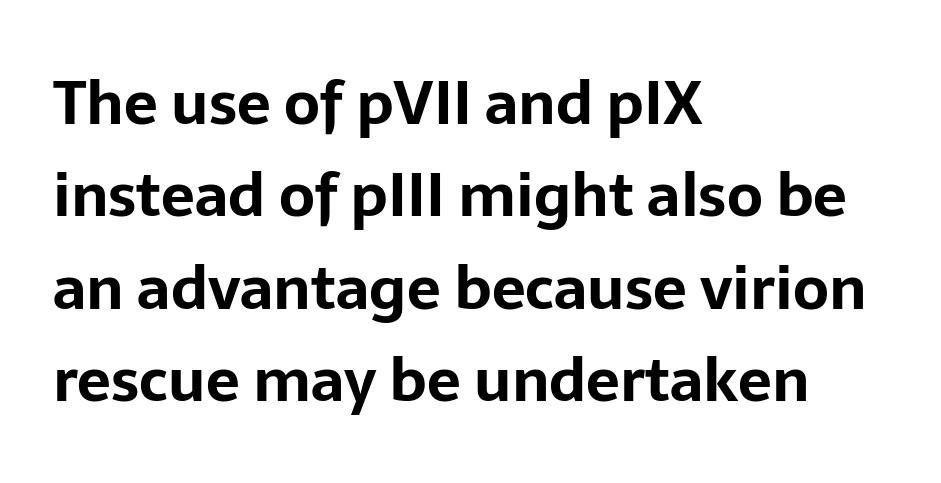
Q: Is the text bold? A: Yes.
Q: Is the text italic (slanted)? A: No, it is upright.
Q: Is the typeface a serif or a sans-serif typeface? A: Sans-serif.
Q: Is the text underlined? A: No.
Q: How is the paragraph aligned? A: Left-aligned.
Q: Is the spacing between letters normal or unusually wide? A: Normal.
Q: Is the spacing between lines tight, normal or loose? A: Normal.
Q: Width (condensed, normal, or wide)? A: Normal.
Q: Stroke contrast? A: Low.
Q: x-height? A: Medium.
Q: Monospaced? A: No.
